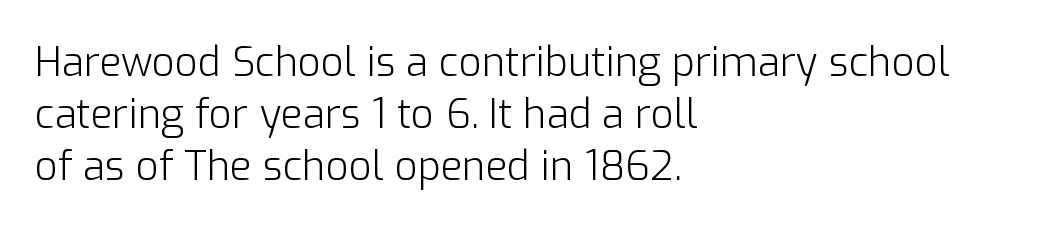
The image shows 40 px light sans-serif type, upright; set left-aligned, normal line spacing (1.3x), normal letter spacing, not underlined; low stroke contrast and a medium x-height.
